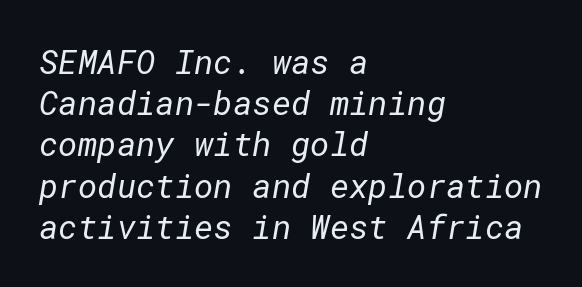
The image shows 33 px regular-weight sans-serif type; set left-aligned, normal line spacing (1.25x), normal letter spacing, not underlined; low stroke contrast and a medium x-height.
